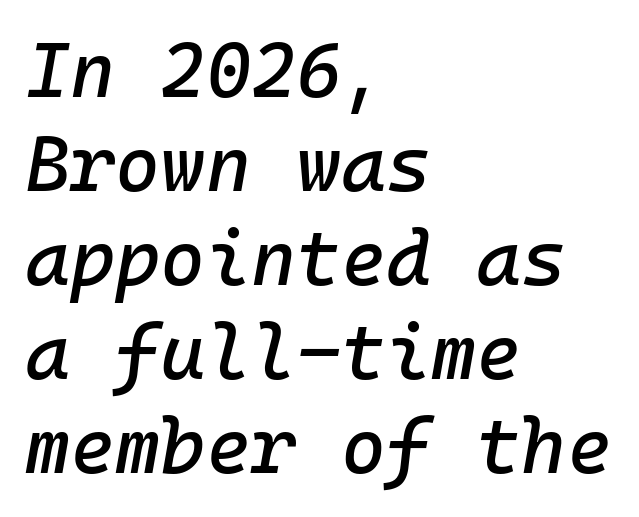
Q: Is the text italic (slanted)? A: Yes, it leans right by about 10 degrees.
Q: Is the text underlined? A: No.
Q: How is the paragraph aligned? A: Left-aligned.
Q: Is the spacing between letters normal or unusually wide? A: Normal.
Q: Width (condensed, normal, or wide)? A: Normal.
Q: Stroke contrast? A: Low.
Q: x-height? A: Medium.
Q: Monospaced? A: Yes.
